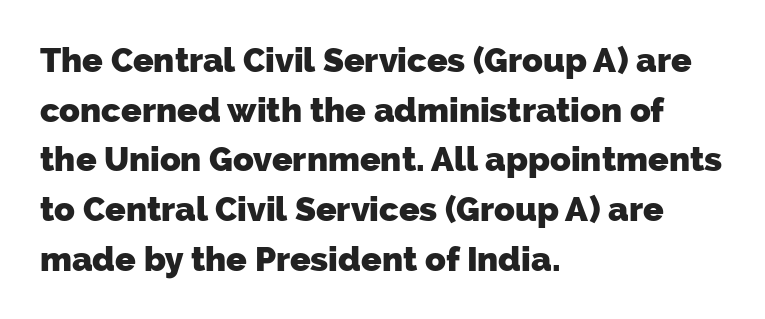
The image shows 34 px heavy sans-serif type; set left-aligned, normal line spacing (1.46x), normal letter spacing, not underlined; low stroke contrast and a medium x-height.
